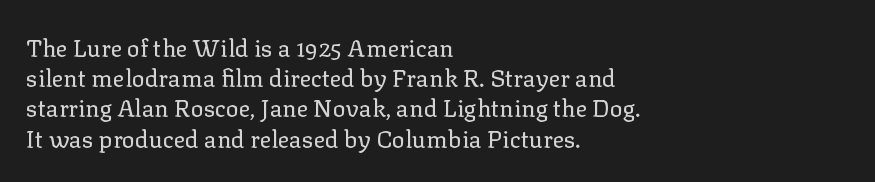
{"italic": "no", "bold": "no", "underline": "no", "align": "left", "line_spacing": "normal", "line_spacing_ratio": 1.26, "letter_spacing": "normal", "letter_spacing_em": 0.0, "glyph_px": 24}
